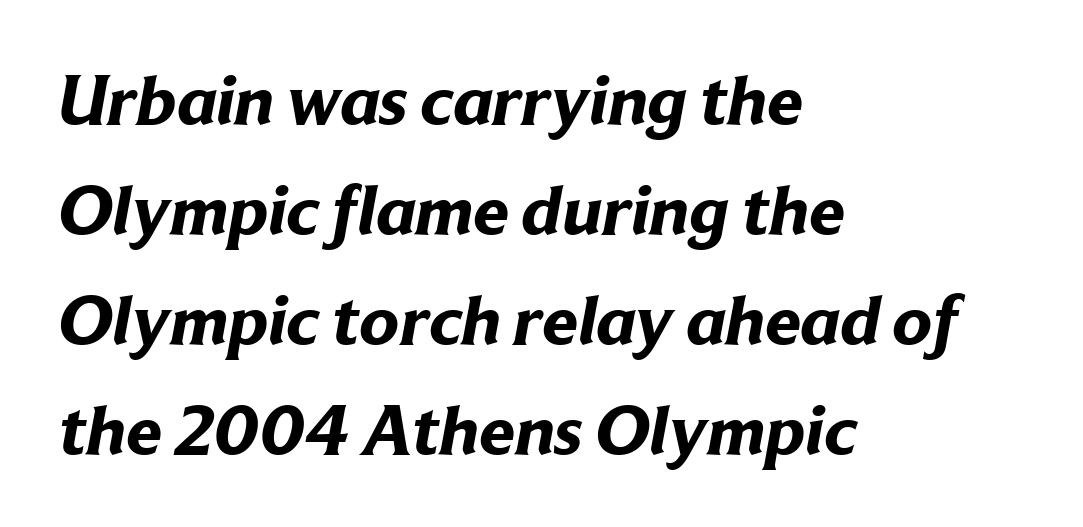
Q: Is the text bold? A: Yes.
Q: Is the typeface a serif or a sans-serif typeface? A: Sans-serif.
Q: Is the text underlined? A: No.
Q: How is the paragraph aligned? A: Left-aligned.
Q: Is the spacing between letters normal or unusually wide? A: Normal.
Q: Is the spacing between lines tight, normal or loose? A: Normal.
Q: Width (condensed, normal, or wide)? A: Normal.
Q: Stroke contrast? A: Low.
Q: x-height? A: Medium.
Q: Monospaced? A: No.
